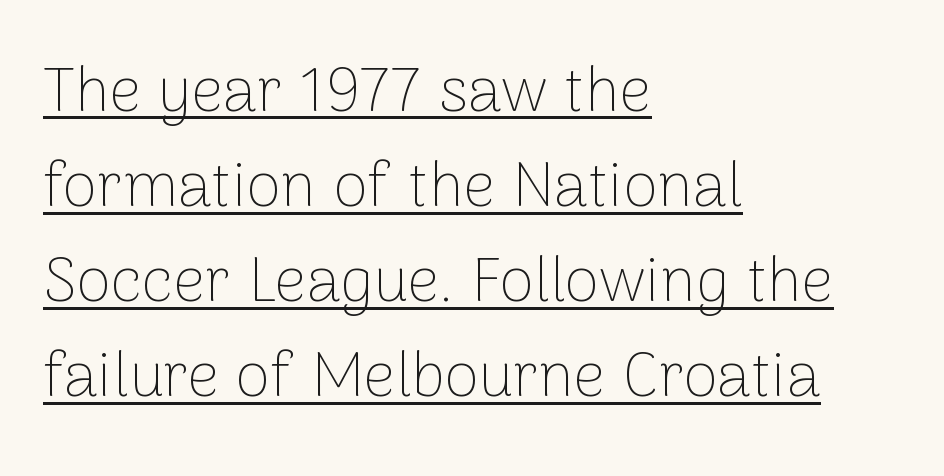
The image shows 63 px thin sans-serif type, upright; set left-aligned, normal line spacing (1.51x), normal letter spacing, underlined; low stroke contrast and a medium x-height.
